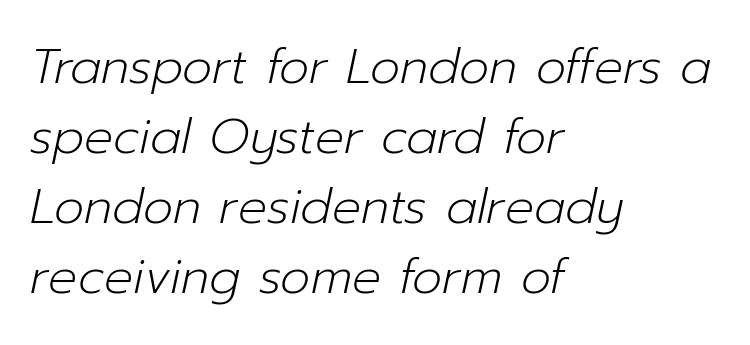
{"italic": "yes", "lean": "right", "slant_degrees": 12, "bold": "no", "weight": "light", "width": "normal", "stroke_contrast": "low", "x_height": "medium", "monospaced": "no", "underline": "no", "align": "left", "line_spacing": "normal", "line_spacing_ratio": 1.46, "letter_spacing": "normal", "letter_spacing_em": 0.0, "glyph_px": 48}
